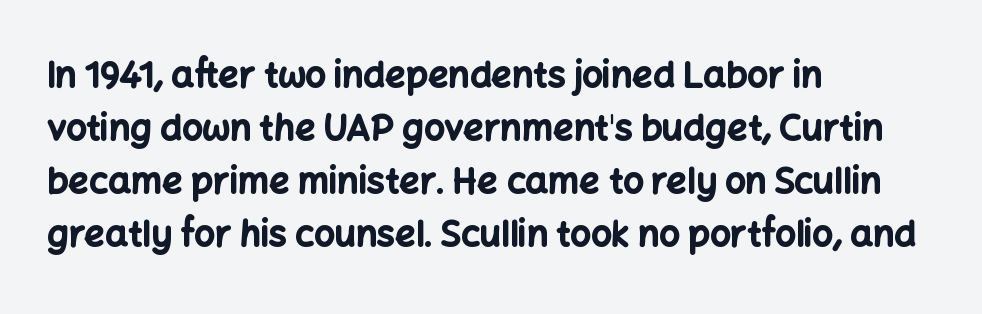
The image shows 36 px bold sans-serif type, upright; set left-aligned, normal line spacing (1.47x), normal letter spacing, not underlined; low stroke contrast and a medium x-height.
